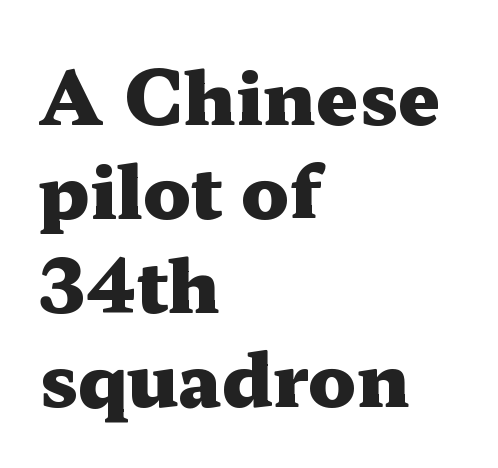
One-word summary of the alignment: left. Strong, thick strokes mark this as bold type. How are the letters spaced? Ordinarily, with no added tracking. A normal amount of white space separates one row of letters from the next.
